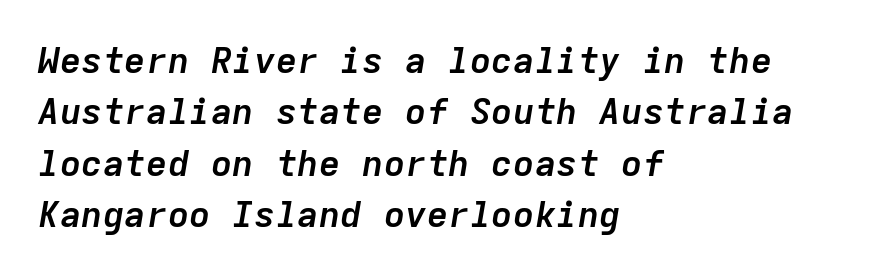
{"italic": "yes", "lean": "right", "slant_degrees": 9, "bold": "yes", "weight": "semibold", "width": "normal", "stroke_contrast": "low", "x_height": "medium", "monospaced": "yes", "underline": "no", "align": "left", "line_spacing": "normal", "line_spacing_ratio": 1.43, "letter_spacing": "normal", "letter_spacing_em": 0.0, "glyph_px": 36}
